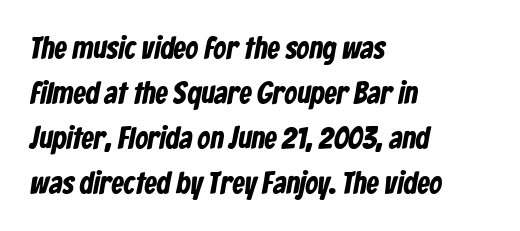
Q: Is the text bold? A: Yes.
Q: Is the typeface a serif or a sans-serif typeface? A: Sans-serif.
Q: Is the text underlined? A: No.
Q: How is the paragraph aligned? A: Left-aligned.
Q: Is the spacing between letters normal or unusually wide? A: Normal.
Q: Is the spacing between lines tight, normal or loose? A: Normal.
Q: Width (condensed, normal, or wide)? A: Condensed.
Q: Stroke contrast? A: Low.
Q: x-height? A: Medium.
Q: Monospaced? A: No.
